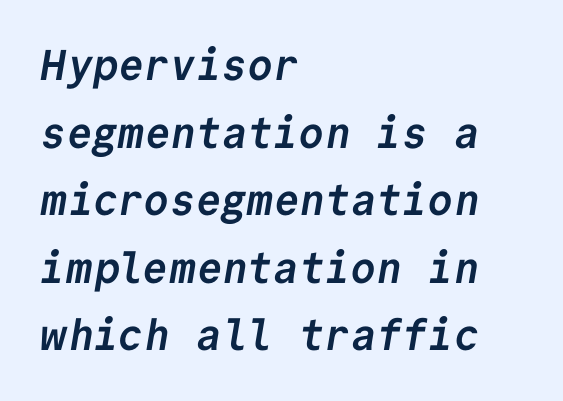
Monospaced: the letters line up in strict vertical columns. How would I describe the line gaps? Plain and ordinary. Only glyphs here, with clear space below each row. The glyphs have the mass of a bold cut.
